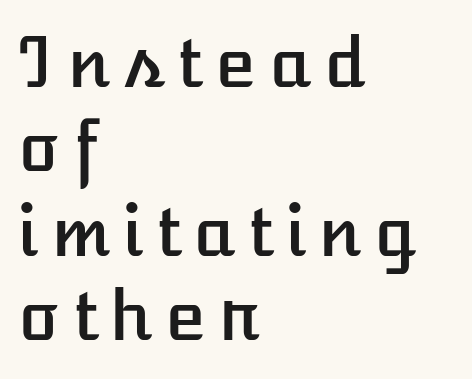
The rendering uses natural spacing where letterforms have individual widths. Bare-footed words on every line. Reading down the block, your eye returns to a fixed left position each line. The letters stand upright; this is a roman face.
